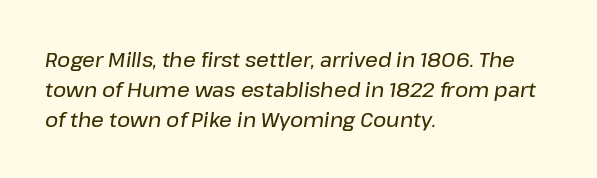
Beneath every word, the page is bare. An italicized treatment has been applied to the whole sample. Where is the straight margin? On the left. If you measured baseline to baseline, you'd find a middling distance.
